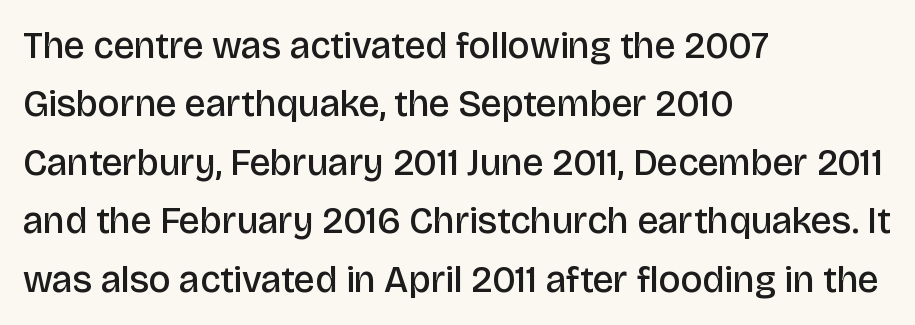
Q: Is the text bold? A: Semi-bold.
Q: Is the text italic (slanted)? A: No, it is upright.
Q: Is the typeface a serif or a sans-serif typeface? A: Sans-serif.
Q: Is the text underlined? A: No.
Q: How is the paragraph aligned? A: Left-aligned.
Q: Is the spacing between letters normal or unusually wide? A: Normal.
Q: Is the spacing between lines tight, normal or loose? A: Normal.
Q: Width (condensed, normal, or wide)? A: Normal.
Q: Stroke contrast? A: Low.
Q: x-height? A: Large.
Q: Monospaced? A: No.
